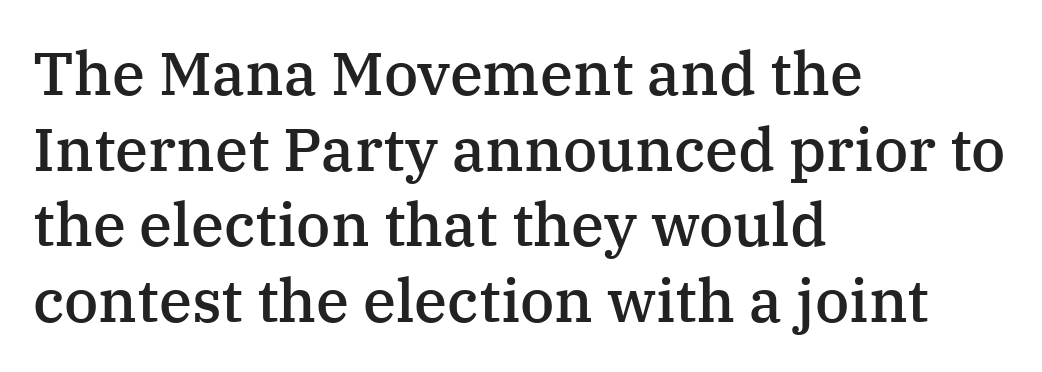
The image shows 60 px semibold serif type, upright; set left-aligned, normal line spacing (1.26x), normal letter spacing, not underlined; medium stroke contrast and a medium x-height.
